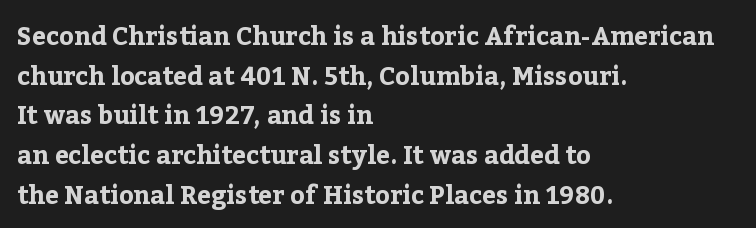
Q: Is the text bold? A: Yes.
Q: Is the text italic (slanted)? A: No, it is upright.
Q: Is the text underlined? A: No.
Q: How is the paragraph aligned? A: Left-aligned.
Q: Is the spacing between letters normal or unusually wide? A: Normal.
Q: Is the spacing between lines tight, normal or loose? A: Normal.
